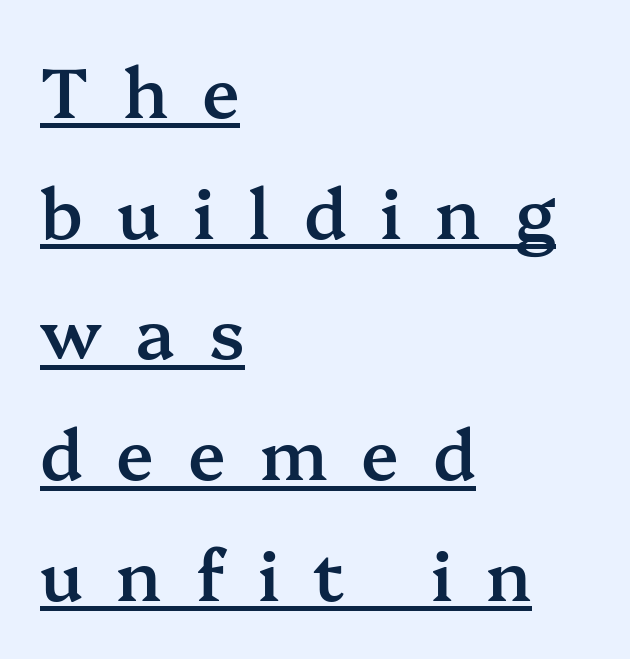
The image shows 69 px semibold serif type, upright; set left-aligned, line spacing 1.75x, unusually wide letter spacing (+0.49 em), underlined; medium stroke contrast and a medium x-height.
